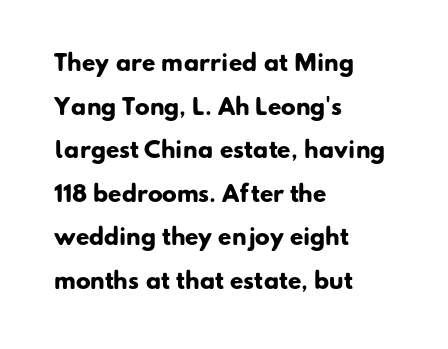
{"bold": "yes", "underline": "no", "align": "left", "line_spacing": "loose", "line_spacing_ratio": 1.98, "letter_spacing": "normal", "letter_spacing_em": 0.0, "glyph_px": 22}
